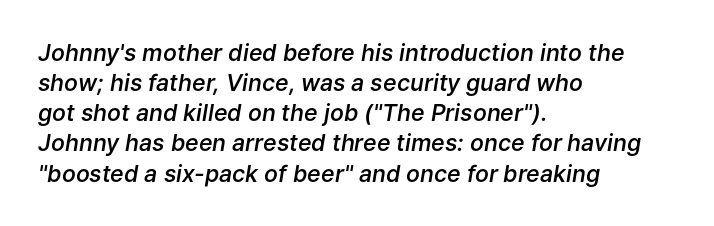
The image shows 23 px text type, italic (leaning right); set left-aligned, normal line spacing (1.31x), normal letter spacing, not underlined.
